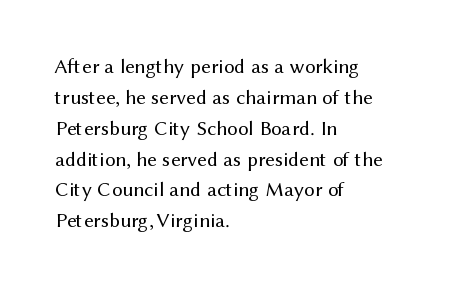
{"italic": "no", "bold": "no", "underline": "no", "align": "left", "line_spacing": "normal", "line_spacing_ratio": 1.47, "letter_spacing": "normal", "letter_spacing_em": 0.0, "glyph_px": 21}
